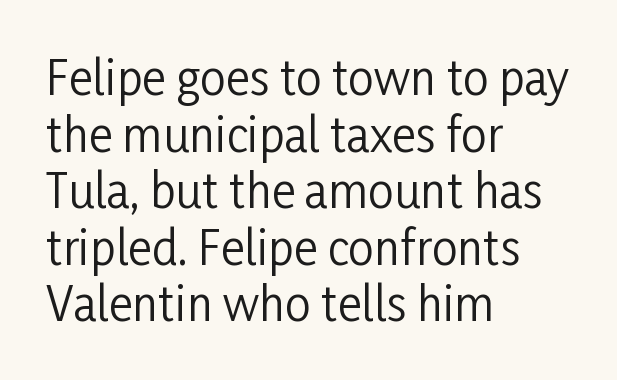
Q: Is the text bold? A: No.
Q: Is the text italic (slanted)? A: No, it is upright.
Q: Is the typeface a serif or a sans-serif typeface? A: Sans-serif.
Q: Is the text underlined? A: No.
Q: How is the paragraph aligned? A: Left-aligned.
Q: Is the spacing between letters normal or unusually wide? A: Normal.
Q: Width (condensed, normal, or wide)? A: Condensed.
Q: Stroke contrast? A: Low.
Q: x-height? A: Medium.
Q: Monospaced? A: No.
